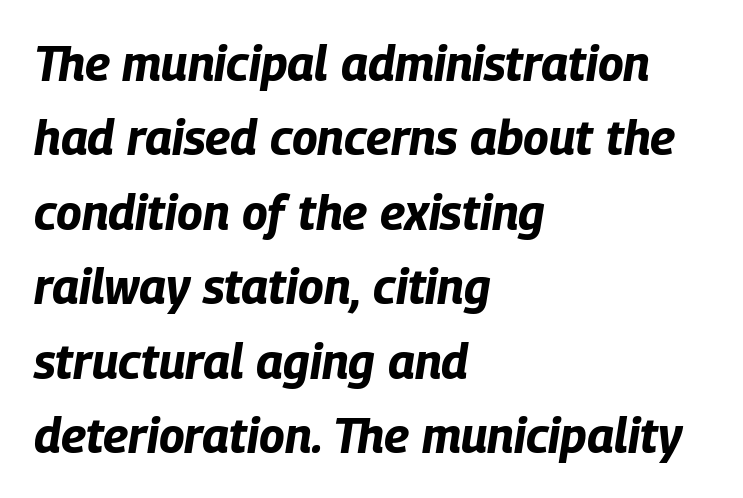
The face used here is proportionally spaced, like ordinary book or web type. The passage shown is emphatically bold. Reading down the block, your eye returns to a fixed left position each line. Does extra space separate the letters? No, they use regular spacing. Descenders hang freely into open space.
